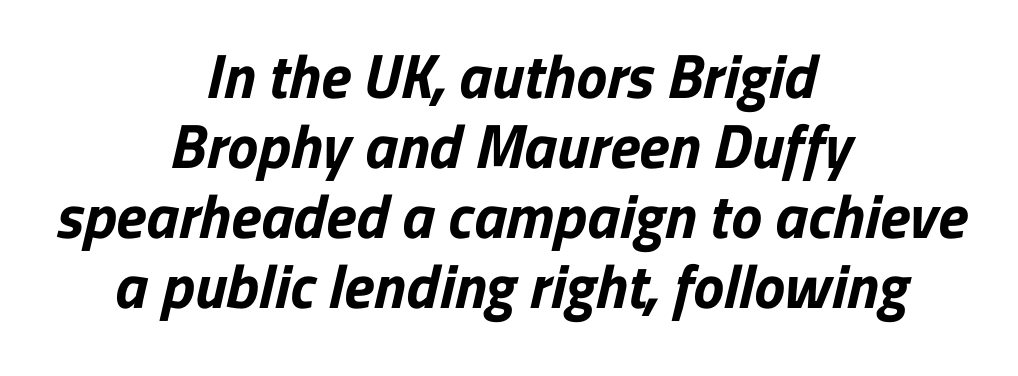
The characters look thick and weighty, a clear bold. Here the designer chose a conventional face with non-uniform glyph widths. This sample is center-justified, so both line endings float freely. Closely set lines give the paragraph a compact silhouette. The glyphs in this specimen are sans serif.
